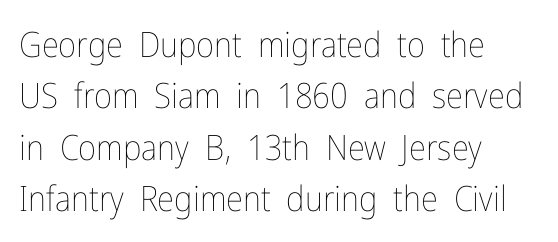
The image shows 35 px thin, condensed type, upright; set left-aligned, normal line spacing (1.47x), normal letter spacing, not underlined; low stroke contrast and a medium x-height.
